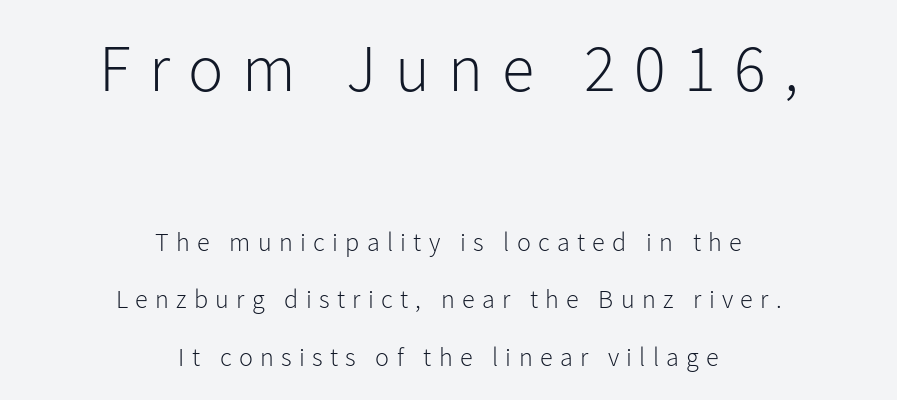
The image shows 66 px light sans-serif type, upright; set centered, loose line spacing (2.21x), unusually wide letter spacing (+0.28 em), not underlined; the first (top) block is 2.54x larger; low stroke contrast and a medium x-height.
